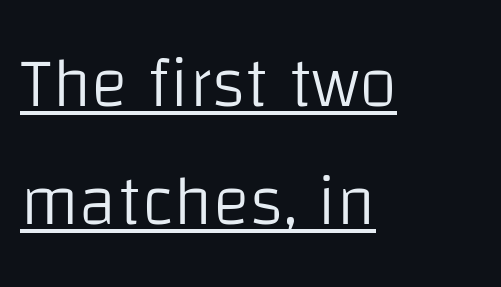
Q: Is the text bold? A: No.
Q: Is the text italic (slanted)? A: No, it is upright.
Q: Is the typeface a serif or a sans-serif typeface? A: Sans-serif.
Q: Is the text underlined? A: Yes.
Q: How is the paragraph aligned? A: Left-aligned.
Q: Is the spacing between letters normal or unusually wide? A: Normal.
Q: Is the spacing between lines tight, normal or loose? A: Normal.
Q: Width (condensed, normal, or wide)? A: Normal.
Q: Stroke contrast? A: Low.
Q: x-height? A: Large.
Q: Monospaced? A: No.
